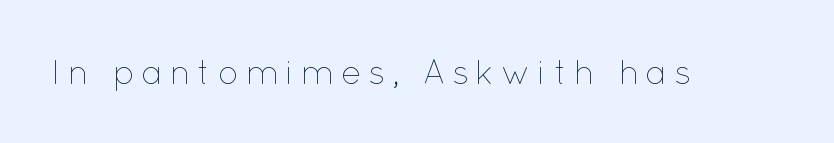
Q: Is the text bold? A: No.
Q: Is the text italic (slanted)? A: No, it is upright.
Q: Is the text underlined? A: No.
Q: Is the spacing between letters normal or unusually wide? A: Unusually wide.
Q: Width (condensed, normal, or wide)? A: Normal.
Q: Stroke contrast? A: Low.
Q: x-height? A: Medium.
Q: Monospaced? A: No.
